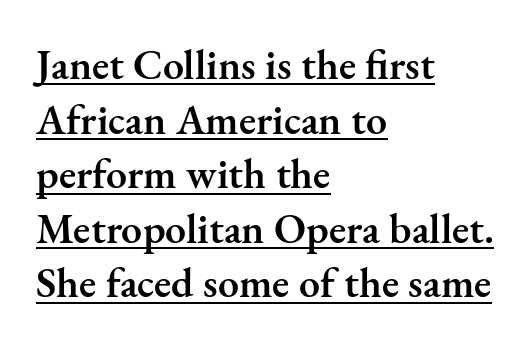
{"serif": "yes", "italic": "no", "bold": "semi", "weight": "semibold", "width": "normal", "stroke_contrast": "medium", "x_height": "small", "monospaced": "no", "underline": "yes", "align": "left", "line_spacing": "normal", "line_spacing_ratio": 1.3, "letter_spacing": "normal", "letter_spacing_em": 0.0, "glyph_px": 42}
